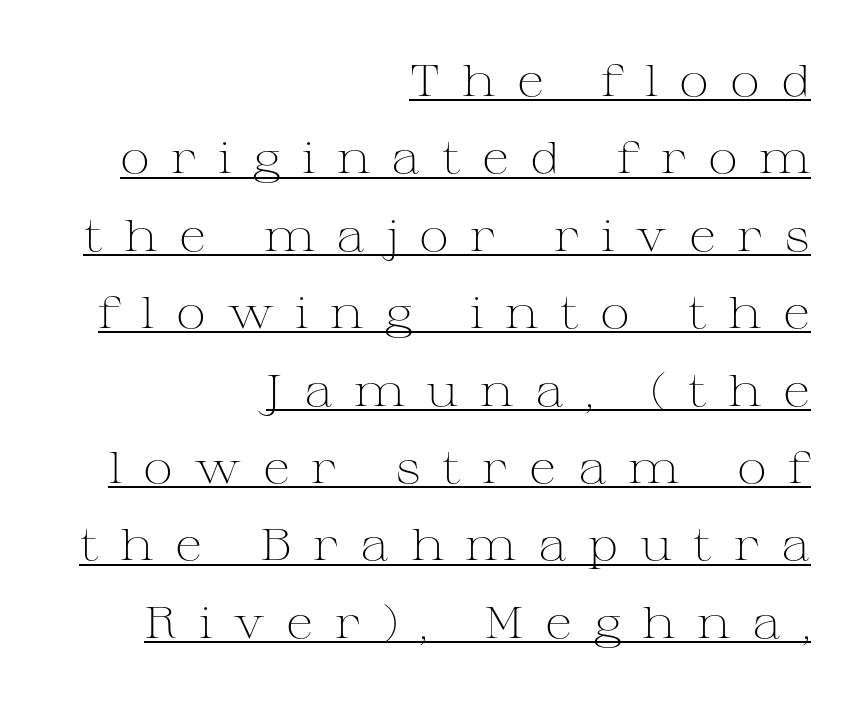
Q: Is the text bold? A: No.
Q: Is the text italic (slanted)? A: No, it is upright.
Q: Is the typeface a serif or a sans-serif typeface? A: Serif.
Q: Is the text underlined? A: Yes.
Q: How is the paragraph aligned? A: Right-aligned.
Q: Is the spacing between letters normal or unusually wide? A: Unusually wide.
Q: Width (condensed, normal, or wide)? A: Wide.
Q: Stroke contrast? A: Medium.
Q: x-height? A: Medium.
Q: Monospaced? A: No.
